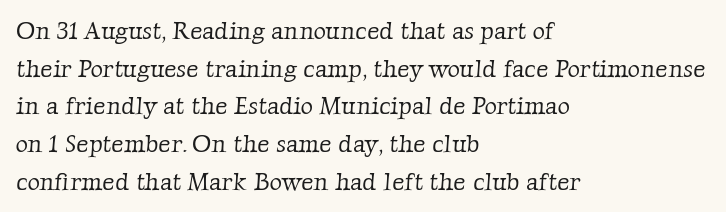
The image shows 24 px text type; set left-aligned, normal line spacing (1.57x), normal letter spacing, not underlined.
